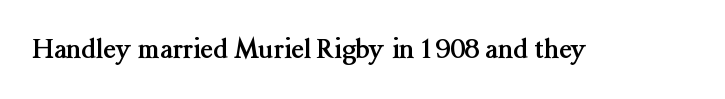
{"italic": "no", "bold": "yes", "underline": "no", "letter_spacing": "normal", "letter_spacing_em": 0.0, "glyph_px": 26}
